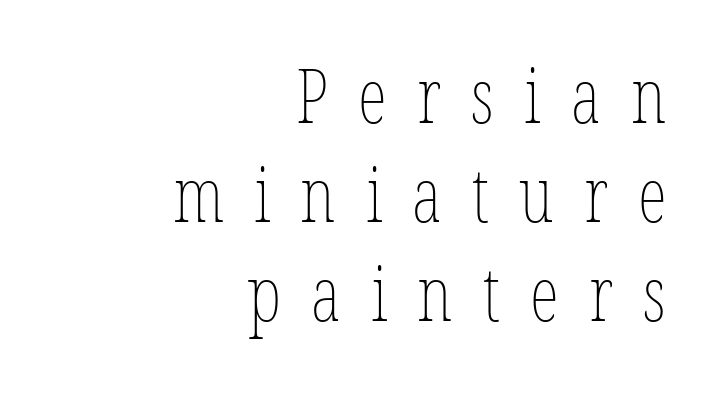
The image shows 75 px thin, condensed type; set right-aligned, normal line spacing (1.32x), unusually wide letter spacing (+0.4 em), not underlined; low stroke contrast and a medium x-height.
